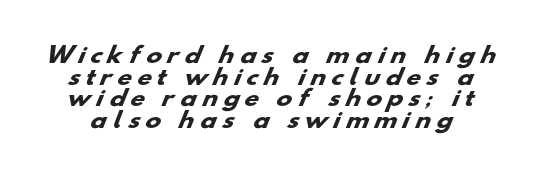
The tracking jumps out immediately: characters are airy and widely separated. The rendering uses a bold face; every stroke is thick and dark. You could barely slide anything between these rows. The glyphs are unaccompanied by any horizontal stroke below them.
